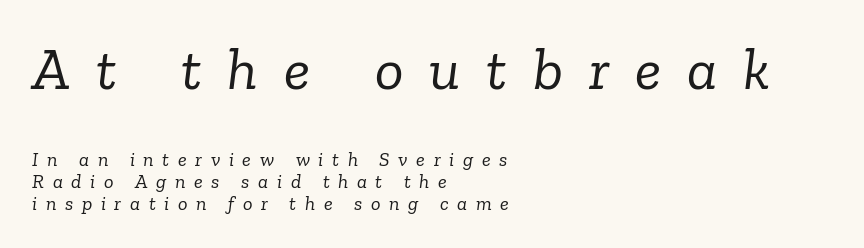
{"serif": "yes", "italic": "yes", "lean": "right", "slant_degrees": 6, "bold": "no", "weight": "light", "width": "normal", "stroke_contrast": "low", "x_height": "medium", "monospaced": "no", "underline": "no", "align": "left", "line_spacing": "tight", "line_spacing_ratio": 1.11, "letter_spacing": "wide", "letter_spacing_em": 0.43, "larger_block": "first", "size_ratio": 3.0, "glyph_px": 60}
